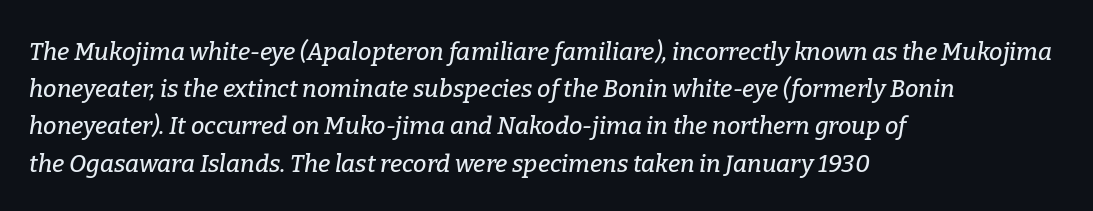
Q: Is the text italic (slanted)? A: Yes, it leans right by about 9 degrees.
Q: Is the text underlined? A: No.
Q: How is the paragraph aligned? A: Left-aligned.
Q: Is the spacing between letters normal or unusually wide? A: Normal.
Q: Is the spacing between lines tight, normal or loose? A: Normal.
